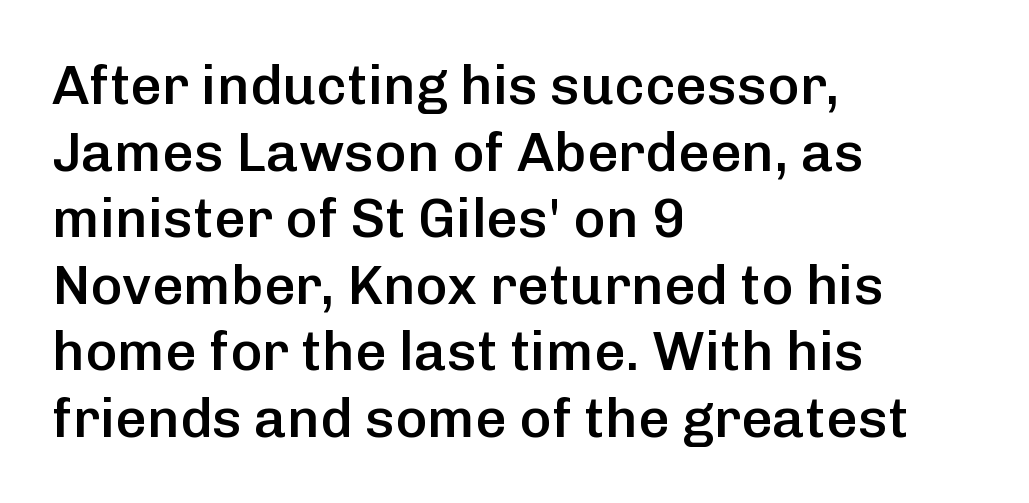
{"serif": "no", "italic": "no", "bold": "semi", "weight": "semibold", "width": "normal", "stroke_contrast": "low", "x_height": "medium", "monospaced": "no", "underline": "no", "align": "left", "line_spacing_ratio": 1.21, "letter_spacing": "normal", "letter_spacing_em": 0.0, "glyph_px": 55}
